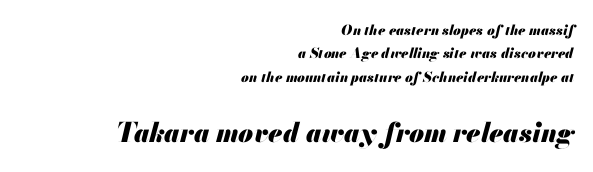
The image shows 27 px bold type, italic (leaning right); set right-aligned, normal line spacing (1.67x), normal letter spacing, not underlined; the second (bottom) block is 1.93x larger.
